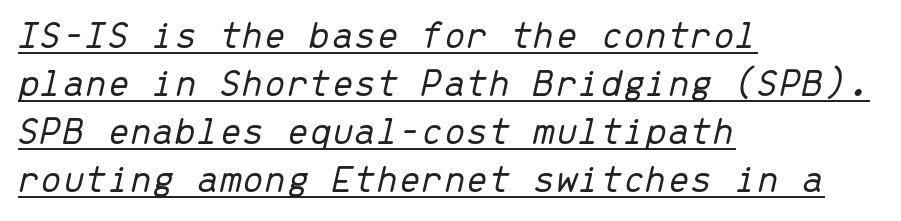
The image shows 40 px light type, italic (leaning right), monospaced; set left-aligned, line spacing 1.2x, normal letter spacing, underlined; low stroke contrast and a medium x-height.
